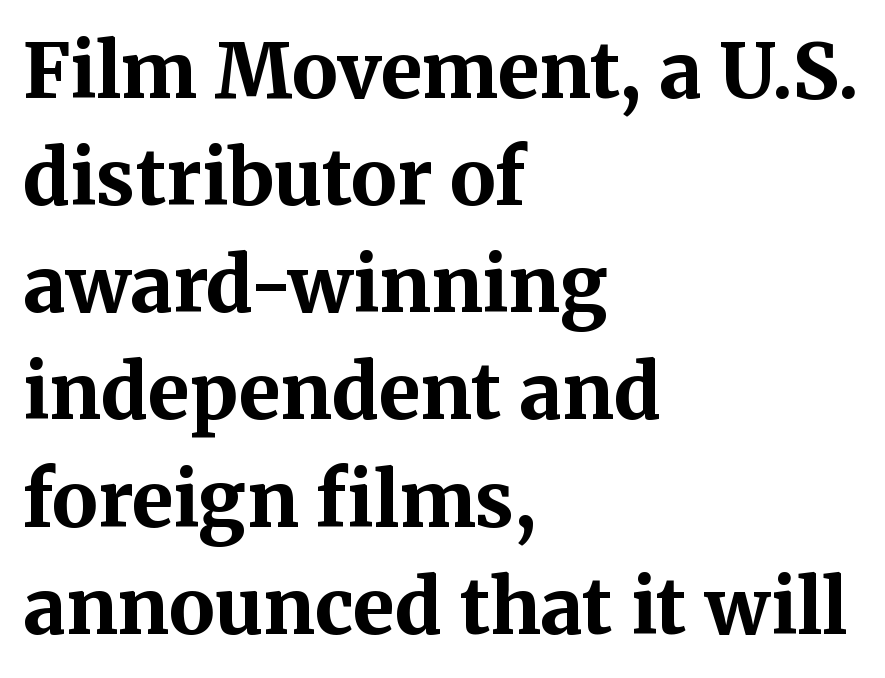
Q: Is the text bold? A: Yes.
Q: Is the text italic (slanted)? A: No, it is upright.
Q: Is the typeface a serif or a sans-serif typeface? A: Serif.
Q: Is the text underlined? A: No.
Q: How is the paragraph aligned? A: Left-aligned.
Q: Is the spacing between letters normal or unusually wide? A: Normal.
Q: Is the spacing between lines tight, normal or loose? A: Normal.
Q: Width (condensed, normal, or wide)? A: Normal.
Q: Stroke contrast? A: Medium.
Q: x-height? A: Medium.
Q: Monospaced? A: No.
